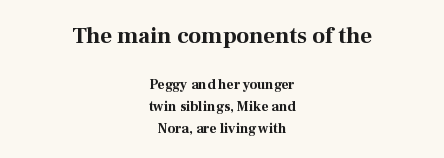
Q: Is the text bold? A: Yes.
Q: Is the text italic (slanted)? A: No, it is upright.
Q: Is the text underlined? A: No.
Q: How is the paragraph aligned? A: Centered.
Q: Is the spacing between letters normal or unusually wide? A: Normal.
Q: Is the spacing between lines tight, normal or loose? A: Normal.
Q: Which block of text is set in a larger size, the first (top) or the second (bottom)? A: The first (top) one.
